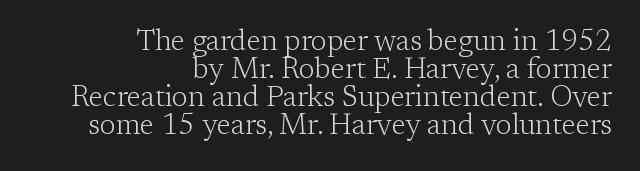
The image shows 29 px light serif type, upright; set right-aligned, tight line spacing (0.97x), normal letter spacing, not underlined; low stroke contrast and a medium x-height.
